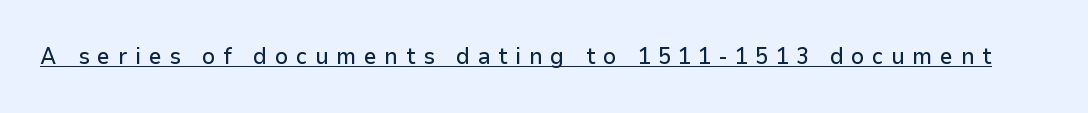
{"italic": "no", "underline": "yes", "letter_spacing": "wide", "letter_spacing_em": 0.33, "glyph_px": 23}
